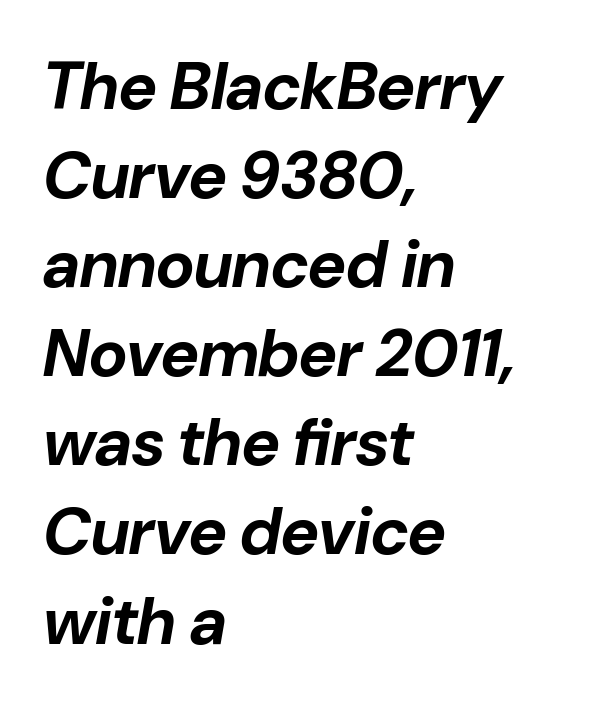
{"italic": "yes", "lean": "right", "slant_degrees": 10, "bold": "yes", "weight": "bold", "width": "normal", "stroke_contrast": "low", "x_height": "medium", "monospaced": "no", "underline": "no", "align": "left", "line_spacing": "normal", "line_spacing_ratio": 1.35, "letter_spacing": "normal", "letter_spacing_em": 0.0, "glyph_px": 66}
